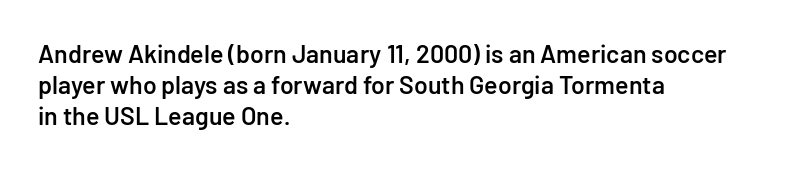
{"italic": "no", "bold": "semi", "underline": "no", "align": "left", "line_spacing_ratio": 1.24, "letter_spacing": "normal", "letter_spacing_em": 0.0, "glyph_px": 25}
